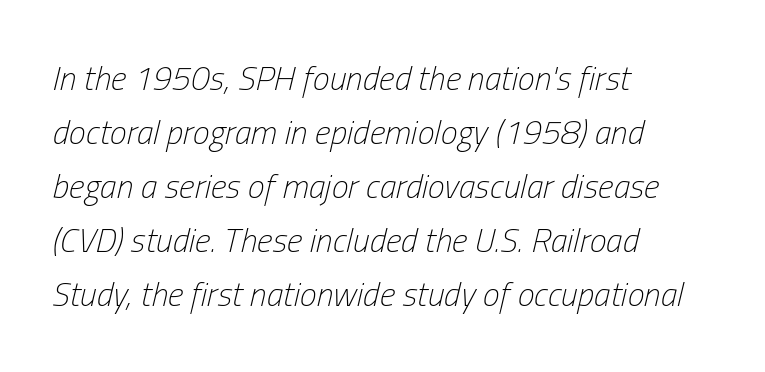
The image shows 34 px light, condensed type, italic (leaning right); set left-aligned, normal line spacing (1.59x), normal letter spacing, not underlined; low stroke contrast and a medium x-height.
